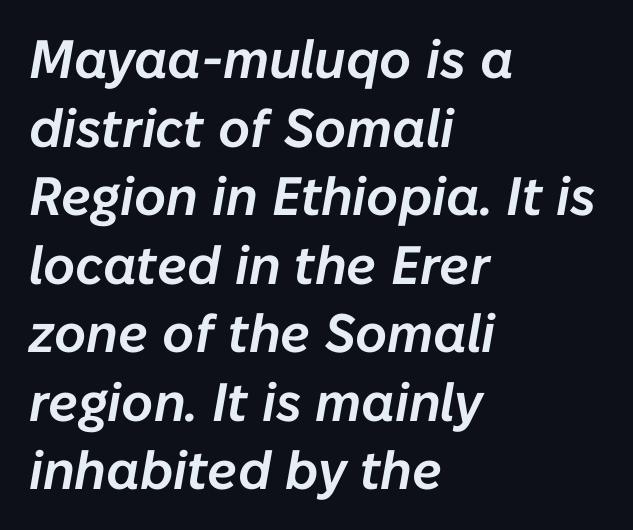
{"italic": "yes", "lean": "right", "slant_degrees": 10, "width": "normal", "stroke_contrast": "low", "x_height": "medium", "monospaced": "no", "underline": "no", "align": "left", "line_spacing": "normal", "line_spacing_ratio": 1.27, "letter_spacing": "normal", "letter_spacing_em": 0.0, "glyph_px": 54}
